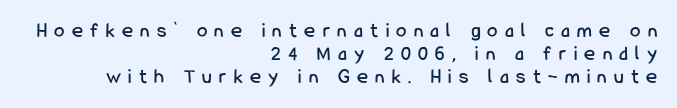
Compared with typical body copy, the letter spacing here is much looser. Caption: multi-line text, flush right, ragged left. The letters stand straight up with perfectly vertical stems. The vertical gap from one line to the next is small. Lines of text with bare space underneath.
